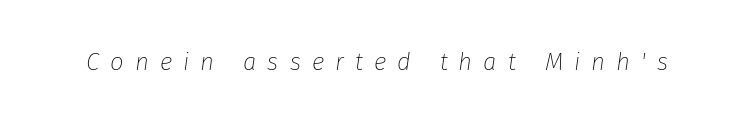
In terms of posture, this sample is oblique. The foot of each line stays bare and open. Counters stay open thanks to moderate or lighter strokes. Words appear elongated and porous because spacing is wide.
